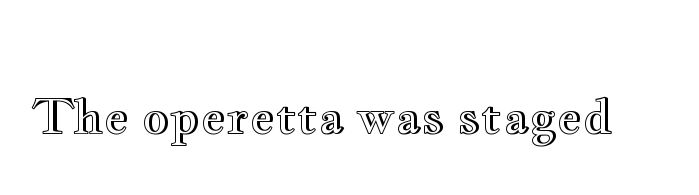
The image shows 48 px wide type, upright; set normal letter spacing, not underlined; a small x-height.
